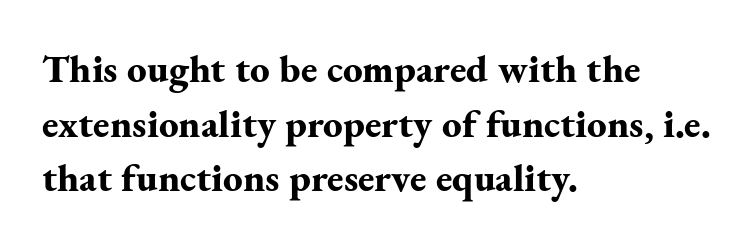
Q: Is the text bold? A: Yes.
Q: Is the text italic (slanted)? A: No, it is upright.
Q: Is the typeface a serif or a sans-serif typeface? A: Serif.
Q: Is the text underlined? A: No.
Q: How is the paragraph aligned? A: Left-aligned.
Q: Is the spacing between letters normal or unusually wide? A: Normal.
Q: Is the spacing between lines tight, normal or loose? A: Normal.
Q: Width (condensed, normal, or wide)? A: Normal.
Q: Stroke contrast? A: Medium.
Q: x-height? A: Small.
Q: Monospaced? A: No.
